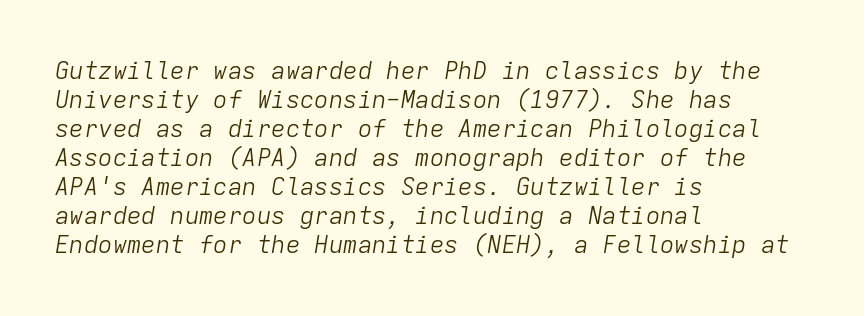
Caption: face not bold, strokes unweighted. Where is the straight margin? On the left. The font's italic variant was chosen for this text. Glance below the letters and you will spot only blank space. The rendering keeps characters at their native spacing.
